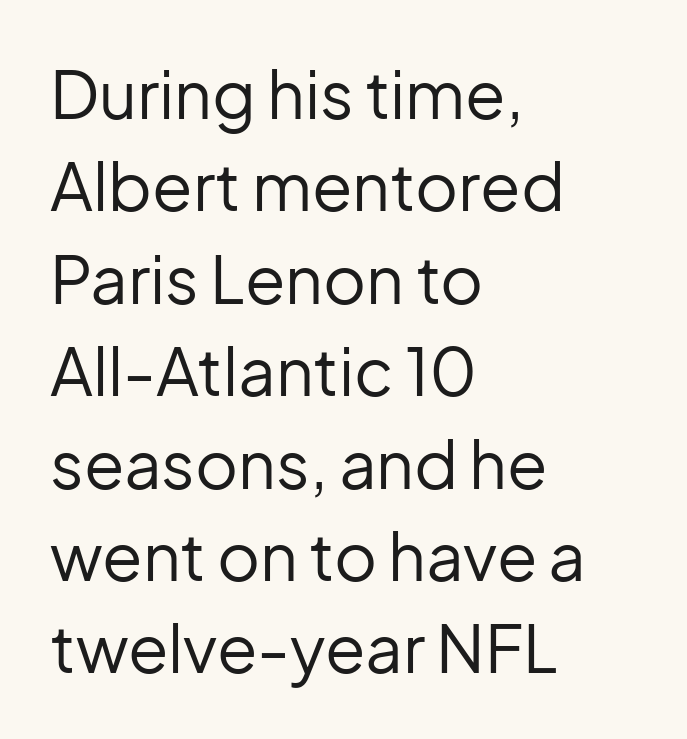
{"serif": "no", "italic": "no", "bold": "no", "weight": "regular", "width": "normal", "stroke_contrast": "low", "x_height": "medium", "monospaced": "no", "underline": "no", "align": "left", "line_spacing": "normal", "line_spacing_ratio": 1.4, "letter_spacing": "normal", "letter_spacing_em": 0.0, "glyph_px": 66}
